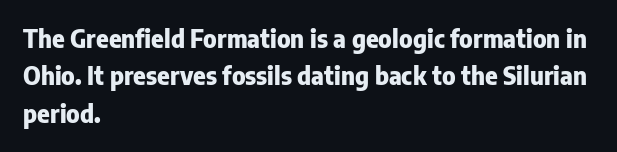
{"italic": "no", "bold": "yes", "underline": "no", "align": "left", "line_spacing": "normal", "line_spacing_ratio": 1.56, "letter_spacing": "normal", "letter_spacing_em": 0.0, "glyph_px": 24}
